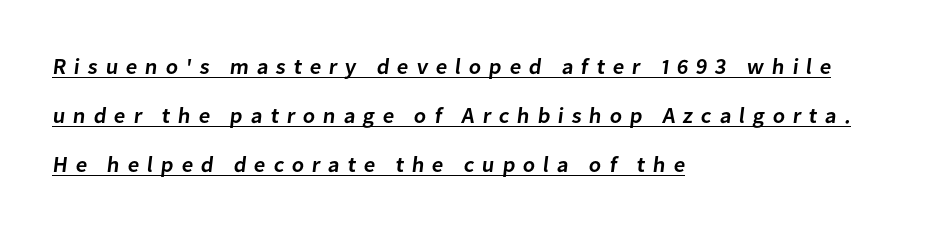
{"bold": "semi", "underline": "yes", "align": "left", "line_spacing": "loose", "line_spacing_ratio": 2.23, "letter_spacing": "wide", "letter_spacing_em": 0.35, "glyph_px": 22}
